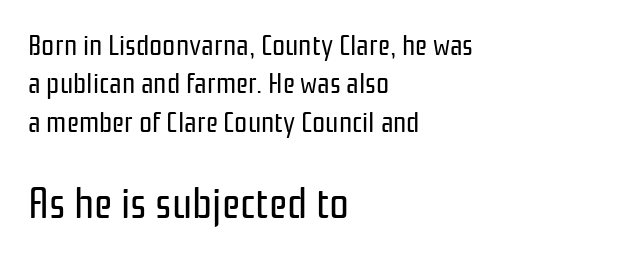
The image shows 44 px regular-weight, condensed sans-serif type, upright; set left-aligned, normal line spacing (1.32x), normal letter spacing, not underlined; the second (bottom) block is 1.52x larger; low stroke contrast and a medium x-height.
